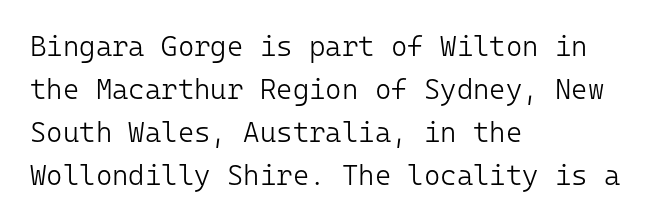
In terms of letterform style, serifs are entirely absent. Nothing heavy about these letters — not bold at all. Spacing between characters is what you'd get straight out of the box. Lines of text with bare space underneath.
